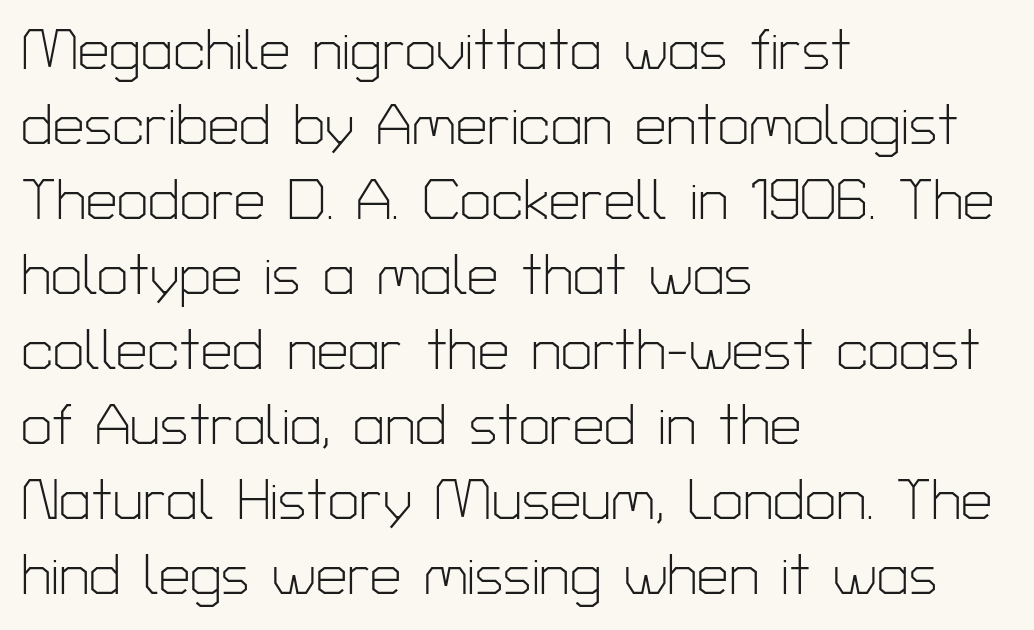
Serifs: no, the terminals of the letterforms are clean. The lines are quadded left. Clear beneath every line of the passage. Heft: none added — not bold. The font's upright variant was chosen for this text.
